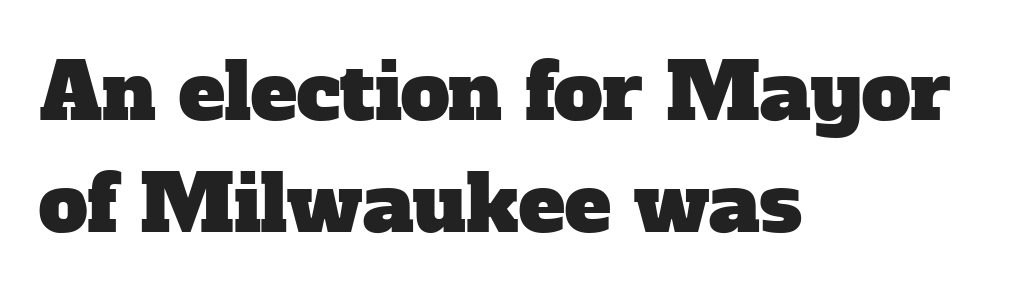
{"serif": "yes", "width": "normal", "stroke_contrast": "low", "x_height": "medium", "monospaced": "no", "underline": "no", "align": "left", "line_spacing": "normal", "line_spacing_ratio": 1.43, "letter_spacing": "normal", "letter_spacing_em": 0.0, "glyph_px": 78}
